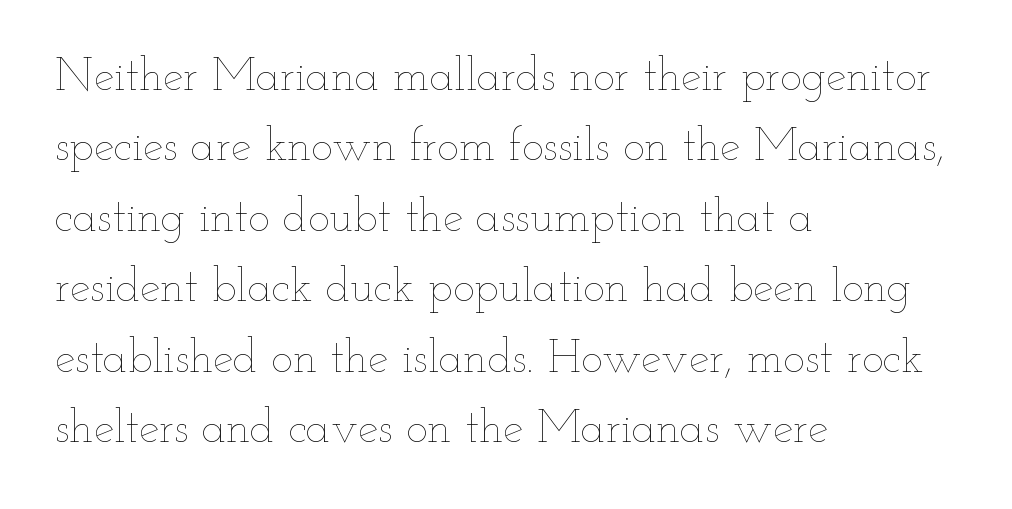
Q: Is the text bold? A: No.
Q: Is the text italic (slanted)? A: No, it is upright.
Q: Is the text underlined? A: No.
Q: How is the paragraph aligned? A: Left-aligned.
Q: Is the spacing between letters normal or unusually wide? A: Normal.
Q: Is the spacing between lines tight, normal or loose? A: Normal.
Q: Width (condensed, normal, or wide)? A: Wide.
Q: Stroke contrast? A: Low.
Q: x-height? A: Small.
Q: Monospaced? A: No.
